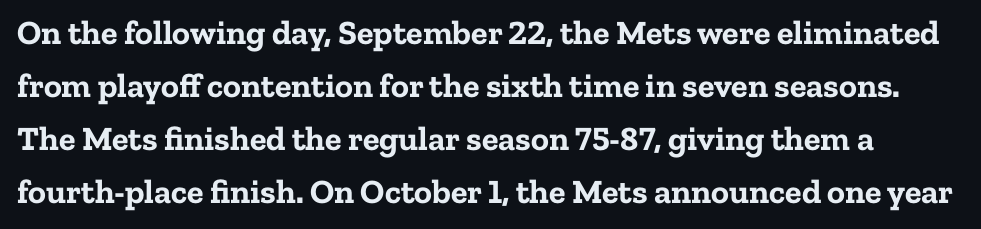
Emphasis by weight is at full strength: bold. No italicization has been applied; the sample stays upright. Inter-character spacing is left at the font's built-in metrics. These lines are rendered in a variable-pitch font.
